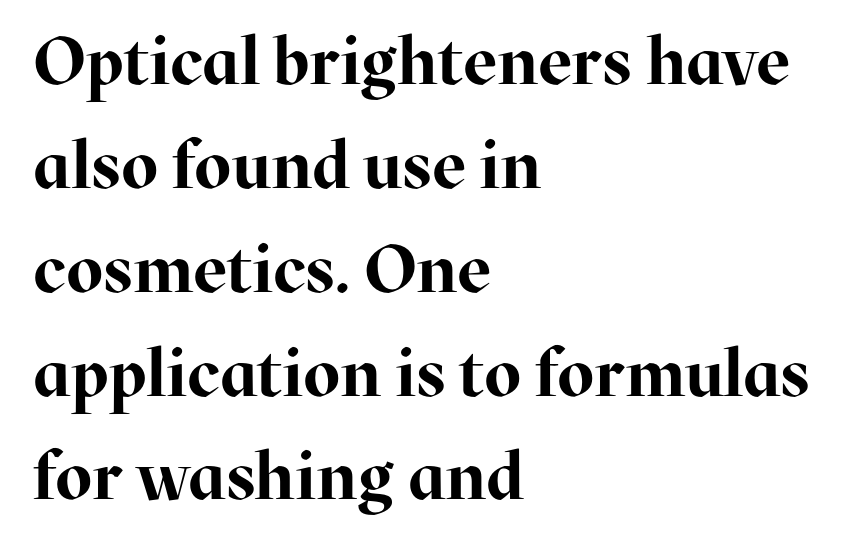
The image shows 67 px bold serif type, upright; set left-aligned, normal line spacing (1.55x), normal letter spacing, not underlined; high stroke contrast and a medium x-height.
